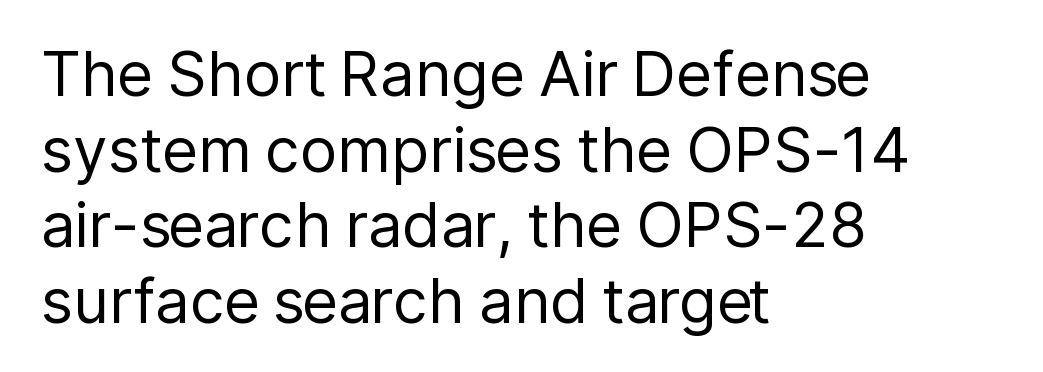
Q: Is the text bold? A: No.
Q: Is the text italic (slanted)? A: No, it is upright.
Q: Is the typeface a serif or a sans-serif typeface? A: Sans-serif.
Q: Is the text underlined? A: No.
Q: How is the paragraph aligned? A: Left-aligned.
Q: Is the spacing between letters normal or unusually wide? A: Normal.
Q: Width (condensed, normal, or wide)? A: Normal.
Q: Stroke contrast? A: Low.
Q: x-height? A: Medium.
Q: Monospaced? A: No.
